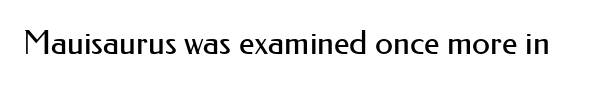
Nope, not italic — everything's standing straight. Compared with a typical body face, this is equally light or lighter still. Decoration check: the copy has no underline. Looks like regular typesetting: each glyph gets only the width it needs.
